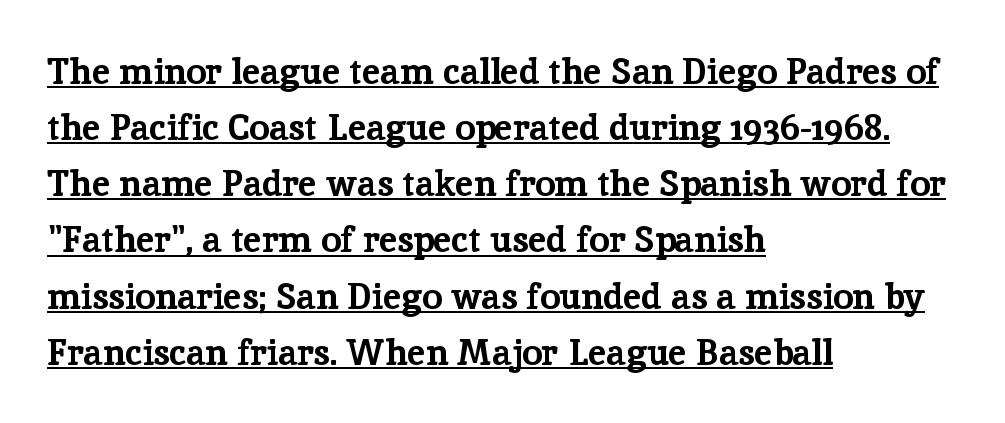
{"serif": "yes", "italic": "no", "bold": "yes", "weight": "bold", "width": "normal", "stroke_contrast": "low", "x_height": "medium", "monospaced": "no", "underline": "yes", "align": "left", "line_spacing": "normal", "line_spacing_ratio": 1.56, "letter_spacing": "normal", "letter_spacing_em": 0.0, "glyph_px": 36}
